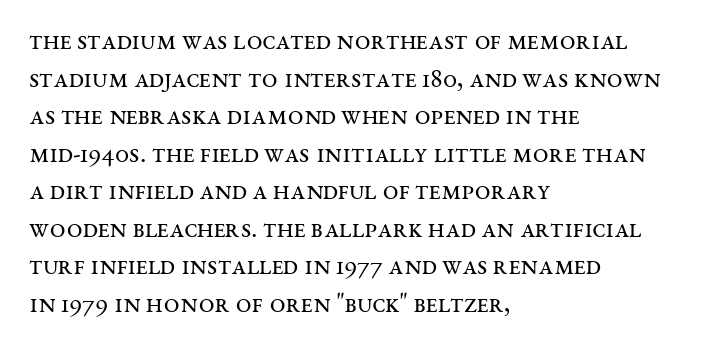
{"serif": "yes", "italic": "no", "bold": "no", "weight": "regular", "width": "wide", "stroke_contrast": "medium", "x_height": "large", "monospaced": "no", "underline": "no", "align": "left", "line_spacing": "normal", "line_spacing_ratio": 1.34, "letter_spacing": "normal", "letter_spacing_em": 0.0, "glyph_px": 28}
